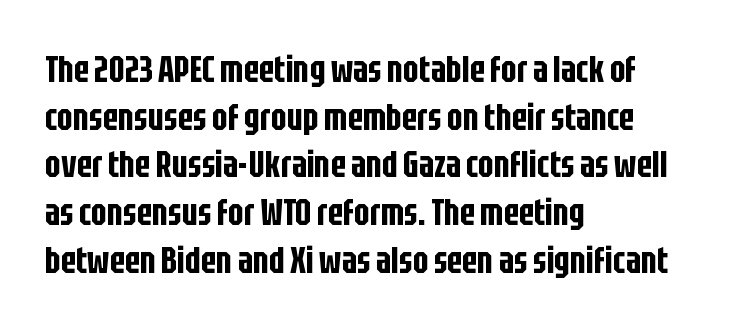
{"serif": "no", "italic": "no", "width": "condensed", "stroke_contrast": "low", "x_height": "large", "monospaced": "no", "underline": "no", "align": "left", "line_spacing": "normal", "line_spacing_ratio": 1.29, "letter_spacing": "normal", "letter_spacing_em": 0.0, "glyph_px": 37}
